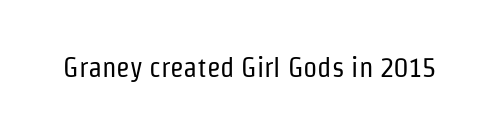
These lines are composed in type without serifs. Type without underlining. The letters advance in unequal steps, a hallmark of proportional type. Words appear dense and cohesive because spacing is normal.
